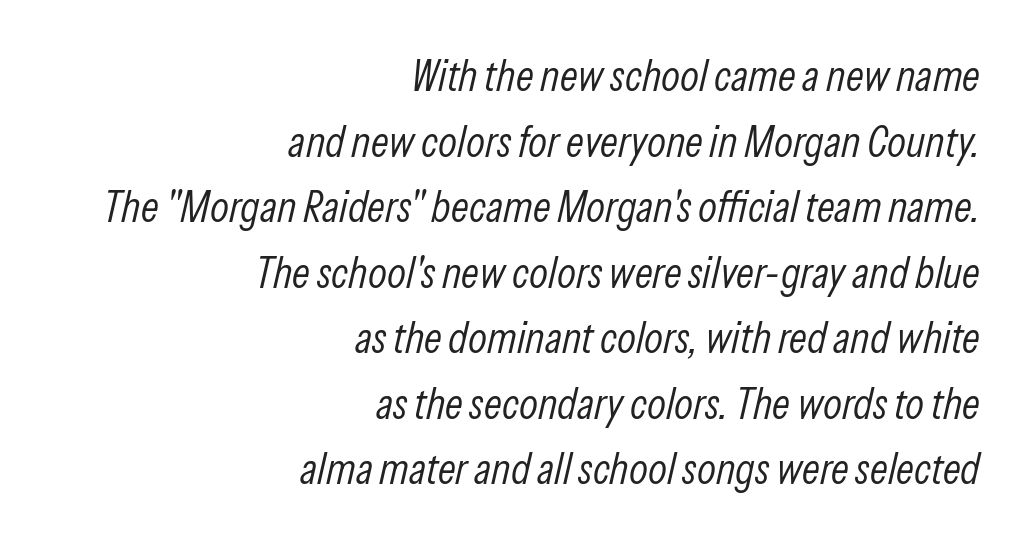
{"italic": "yes", "lean": "right", "slant_degrees": 13, "bold": "no", "weight": "light", "width": "condensed", "stroke_contrast": "low", "x_height": "medium", "monospaced": "no", "underline": "no", "align": "right", "line_spacing": "normal", "line_spacing_ratio": 1.49, "letter_spacing": "normal", "letter_spacing_em": 0.0, "glyph_px": 44}
